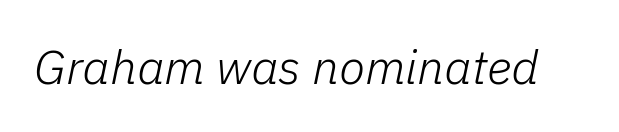
This is oblique type, the kind used for emphasis or titles. Rule under the text: the space is simply empty. Proportional: the letters do not fall into vertical columns. Compared with a typical body face, this is equally light or lighter still. Characters follow at the spacing the type designer built in.
